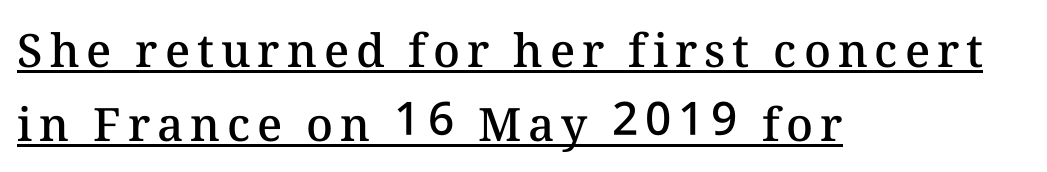
The image shows 46 px semibold type, upright; set left-aligned, normal line spacing (1.6x), underlined; medium stroke contrast and a medium x-height.
